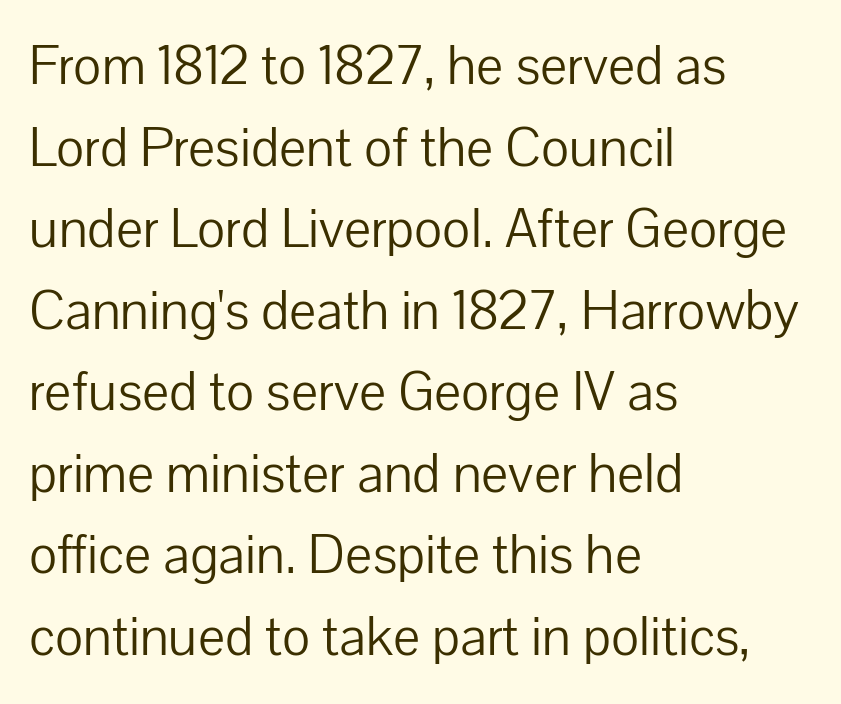
Q: Is the text bold? A: No.
Q: Is the text italic (slanted)? A: No, it is upright.
Q: Is the typeface a serif or a sans-serif typeface? A: Sans-serif.
Q: Is the text underlined? A: No.
Q: How is the paragraph aligned? A: Left-aligned.
Q: Is the spacing between letters normal or unusually wide? A: Normal.
Q: Is the spacing between lines tight, normal or loose? A: Normal.
Q: Width (condensed, normal, or wide)? A: Normal.
Q: Stroke contrast? A: Low.
Q: x-height? A: Medium.
Q: Monospaced? A: No.
